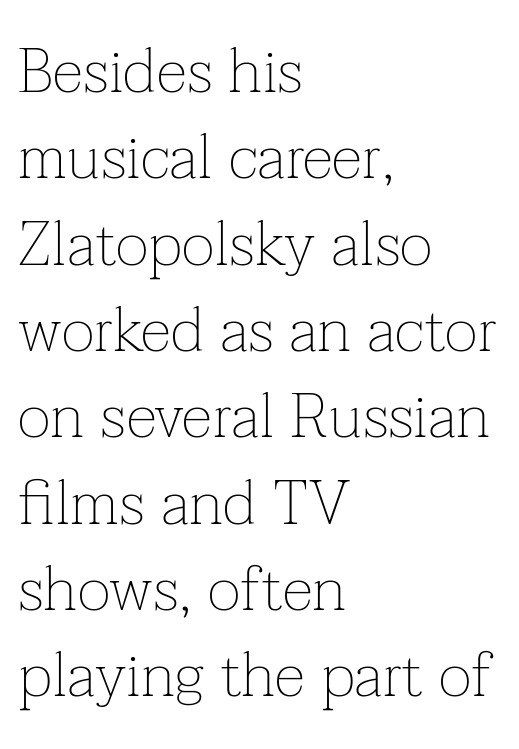
{"serif": "yes", "italic": "no", "bold": "no", "weight": "thin", "width": "normal", "stroke_contrast": "low", "x_height": "medium", "monospaced": "no", "underline": "no", "align": "left", "line_spacing": "normal", "line_spacing_ratio": 1.37, "letter_spacing": "normal", "letter_spacing_em": 0.0, "glyph_px": 63}
